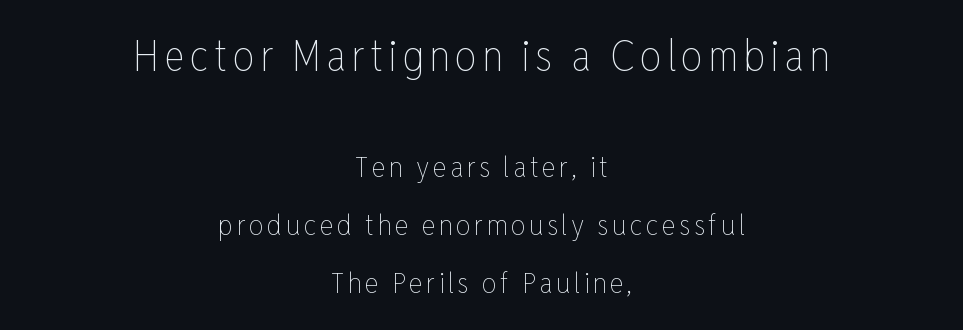
{"italic": "no", "bold": "no", "weight": "thin", "width": "condensed", "stroke_contrast": "low", "x_height": "medium", "monospaced": "no", "underline": "no", "align": "center", "line_spacing": "loose", "line_spacing_ratio": 2.0, "larger_block": "first", "size_ratio": 1.48, "glyph_px": 43}
